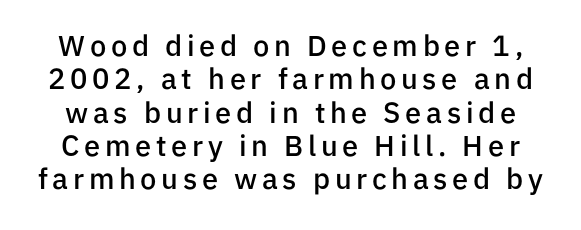
This sample uses an upright cut, with every glyph sitting square on the baseline. Very little white space separates one row of letters from the next. Each letter's strokes conclude bluntly, with no projecting serifs. Has an underline been added? It has not.
